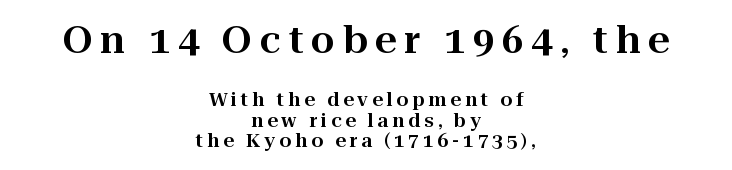
Of the two passages, the one on top uses the larger point size. Style check: upright. Think of a printed novel: that variable character pitch is what you see here. Tracking value appears strongly positive — letters spread wide. Quick note: underline off. Closely set lines give the paragraph a compact silhouette.
